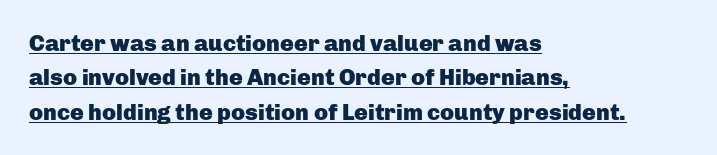
The rendering uses the underline text-decoration. Emphasis by weight is at full strength: bold. The font's upright variant was chosen for this text. A classic flush-left, rag-right setting is used for this passage.
